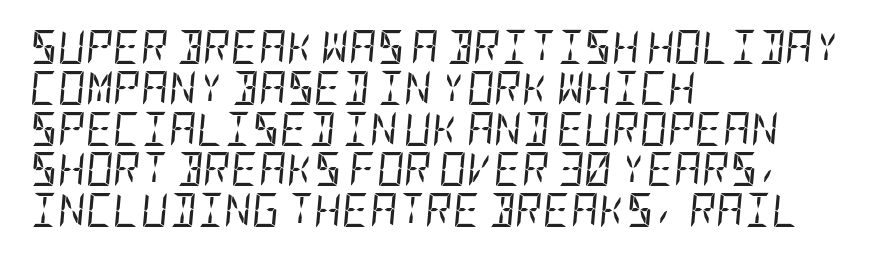
Q: Is the text bold? A: No.
Q: Is the text italic (slanted)? A: Yes, it leans right by about 5 degrees.
Q: Is the text underlined? A: No.
Q: How is the paragraph aligned? A: Left-aligned.
Q: Is the spacing between letters normal or unusually wide? A: Normal.
Q: Width (condensed, normal, or wide)? A: Condensed.
Q: Stroke contrast? A: Low.
Q: x-height? A: Large.
